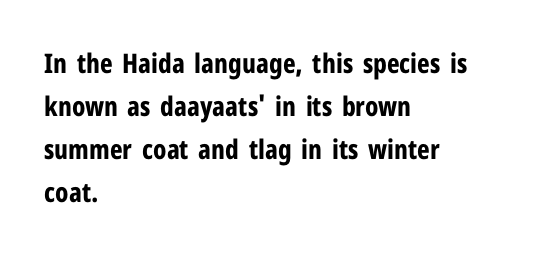
Q: Is the text bold? A: Yes.
Q: Is the text italic (slanted)? A: No, it is upright.
Q: Is the text underlined? A: No.
Q: How is the paragraph aligned? A: Left-aligned.
Q: Is the spacing between letters normal or unusually wide? A: Normal.
Q: Is the spacing between lines tight, normal or loose? A: Normal.
